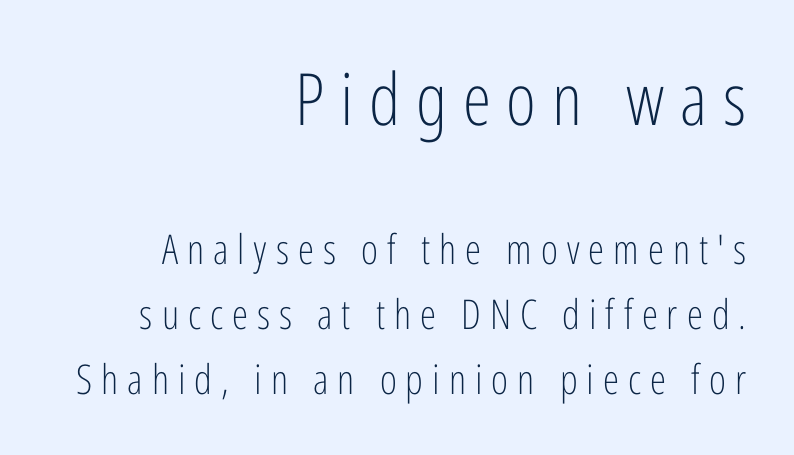
Do the letters lean? They stand straight. A bare baseline throughout the passage. The designer went with a sans here, leaving each stem footless. Heft: none added — not bold.
